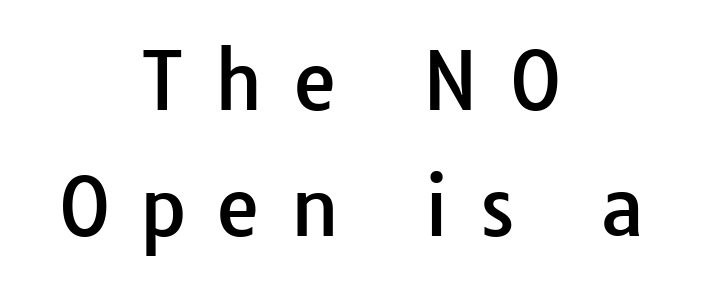
{"serif": "no", "italic": "no", "width": "normal", "stroke_contrast": "low", "x_height": "medium", "monospaced": "no", "underline": "no", "align": "center", "line_spacing": "normal", "line_spacing_ratio": 1.61, "letter_spacing": "wide", "letter_spacing_em": 0.4, "glyph_px": 78}
